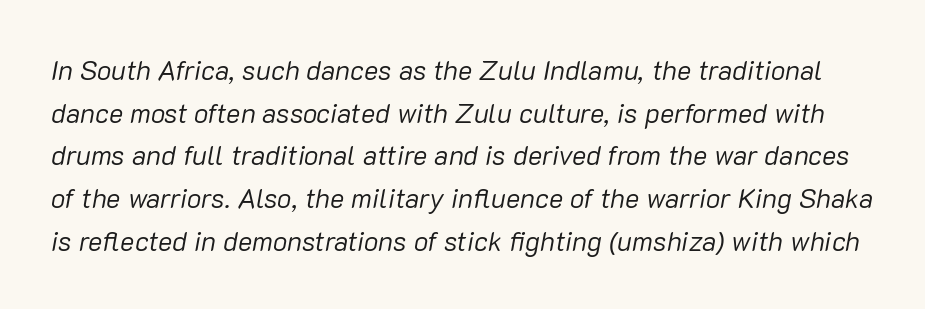
Regular leading. Looking at the ascenders, they clearly lean. No letter is thick-stroked: the sample isn't bold. Here the glyphs are tracked normally, forming tight word shapes. The foot of each line stays bare and open.
